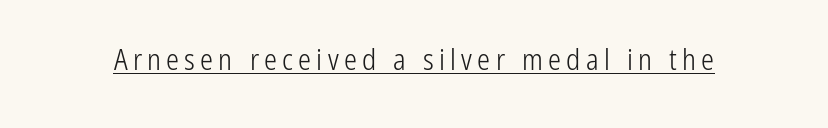
Weight: in the light-to-regular range. This sample has the flowing, uneven cadence of proportional lettering. In terms of posture, this sample is upright. The font family rendered here belongs to the sans-serif group. Does a line run under the words? Yes, clearly.
